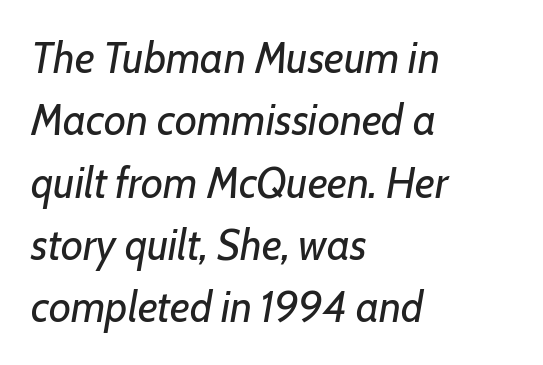
{"italic": "yes", "lean": "right", "slant_degrees": 7, "bold": "no", "weight": "regular", "width": "normal", "stroke_contrast": "low", "x_height": "medium", "monospaced": "no", "underline": "no", "align": "left", "line_spacing": "normal", "line_spacing_ratio": 1.45, "letter_spacing": "normal", "letter_spacing_em": 0.0, "glyph_px": 43}
